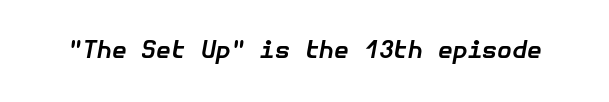
Q: Is the text bold? A: Yes.
Q: Is the text italic (slanted)? A: Yes, it leans right by about 10 degrees.
Q: Is the text underlined? A: No.
Q: Is the spacing between letters normal or unusually wide? A: Normal.
